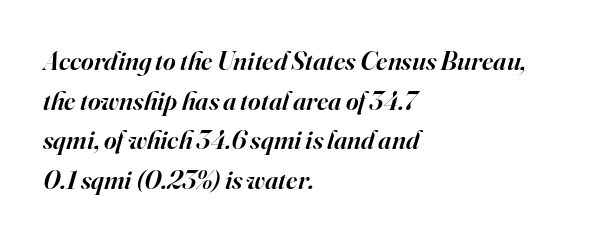
Q: Is the text bold? A: Semi-bold.
Q: Is the text italic (slanted)? A: Yes, it leans right by about 16 degrees.
Q: Is the text underlined? A: No.
Q: How is the paragraph aligned? A: Left-aligned.
Q: Is the spacing between letters normal or unusually wide? A: Normal.
Q: Is the spacing between lines tight, normal or loose? A: Normal.
